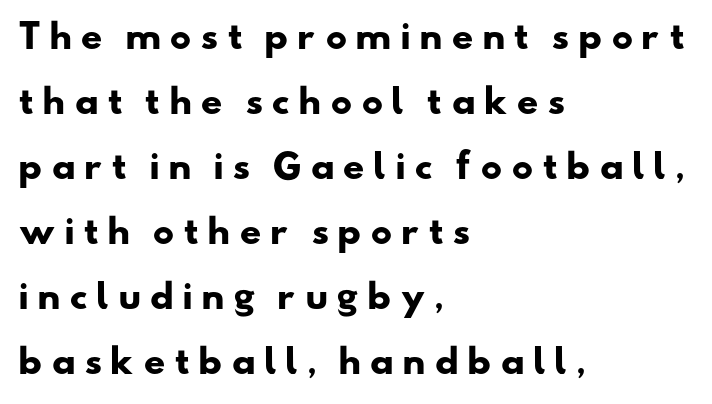
A typesetter would call this heavily tracked-out type. The passage shown is typed in a proportional face where columns would drift. Students, observe: this is what heavily led, spacious text looks like. Heavy, bold letterforms. Line starts are locked; line ends wander.
